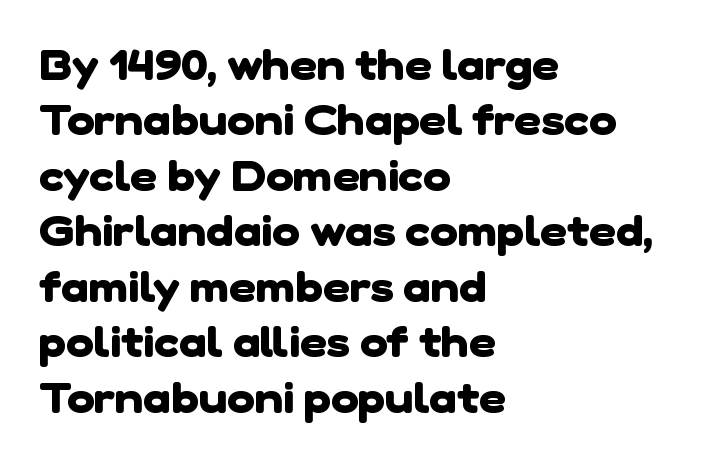
Observe the ordinary spacing: letters are neighbours, not strangers. The words here are not underlined. A full-strength bold gives these letters their thick strokes. Does the type have serifs? No, each stem ends abruptly. The paragraph shown leans on its left margin.
